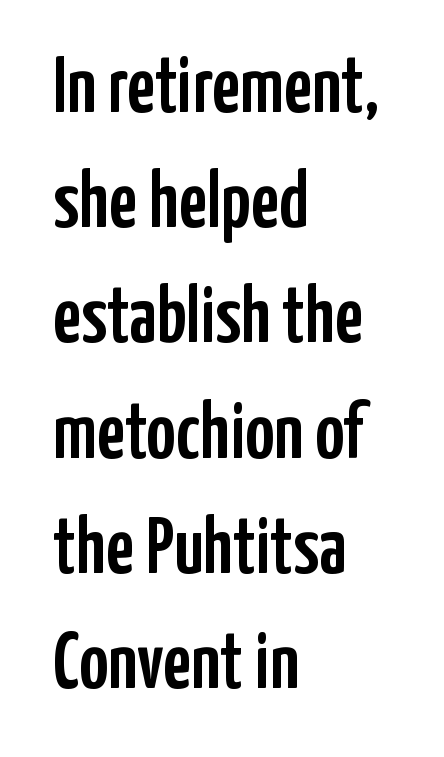
Q: Is the text italic (slanted)? A: No, it is upright.
Q: Is the typeface a serif or a sans-serif typeface? A: Sans-serif.
Q: Is the text underlined? A: No.
Q: How is the paragraph aligned? A: Left-aligned.
Q: Is the spacing between letters normal or unusually wide? A: Normal.
Q: Is the spacing between lines tight, normal or loose? A: Normal.
Q: Width (condensed, normal, or wide)? A: Condensed.
Q: Stroke contrast? A: Low.
Q: x-height? A: Medium.
Q: Monospaced? A: No.
